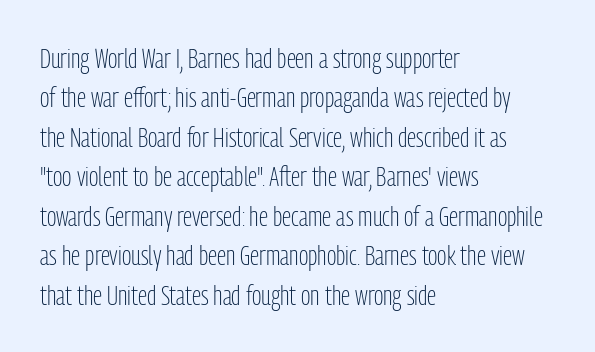
{"serif": "no", "italic": "no", "bold": "no", "weight": "light", "width": "condensed", "stroke_contrast": "low", "x_height": "medium", "monospaced": "no", "underline": "no", "align": "left", "line_spacing": "normal", "line_spacing_ratio": 1.41, "letter_spacing": "normal", "letter_spacing_em": 0.0, "glyph_px": 28}
